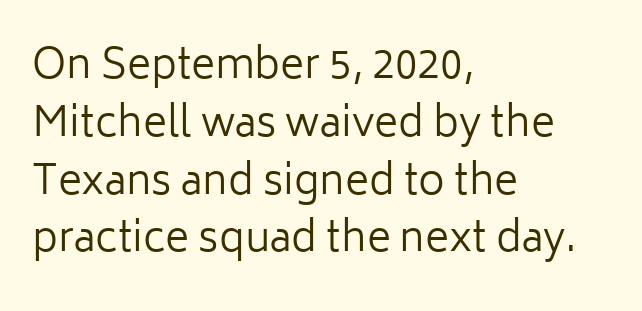
{"serif": "no", "italic": "no", "bold": "no", "weight": "regular", "width": "normal", "stroke_contrast": "low", "x_height": "medium", "monospaced": "no", "underline": "no", "align": "left", "line_spacing": "normal", "line_spacing_ratio": 1.41, "letter_spacing": "normal", "letter_spacing_em": 0.0, "glyph_px": 41}
